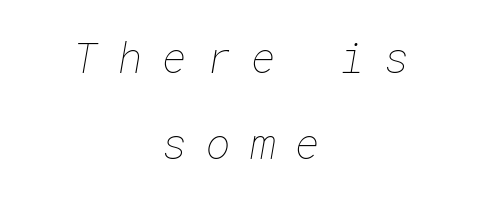
Q: Is the text bold? A: No.
Q: Is the text underlined? A: No.
Q: How is the paragraph aligned? A: Centered.
Q: Is the spacing between letters normal or unusually wide? A: Unusually wide.
Q: Is the spacing between lines tight, normal or loose? A: Loose.
Q: Width (condensed, normal, or wide)? A: Normal.
Q: Stroke contrast? A: Low.
Q: x-height? A: Medium.
